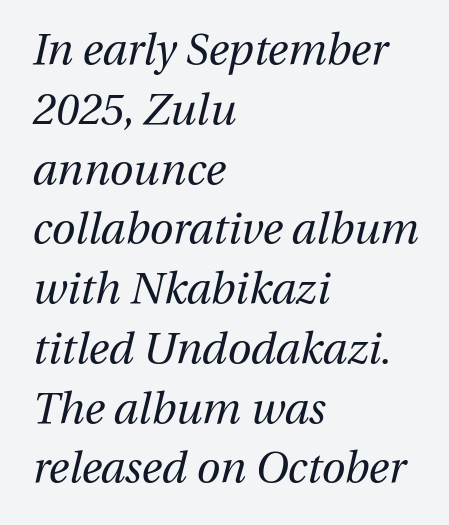
Do the characters align in a grid? No, the font is proportional. Style check: oblique. The passage shown is not bold in any degree. Words appear dense and cohesive because spacing is normal. The area under the type is left untouched. Casual observation: everything's shoved over to the left.
